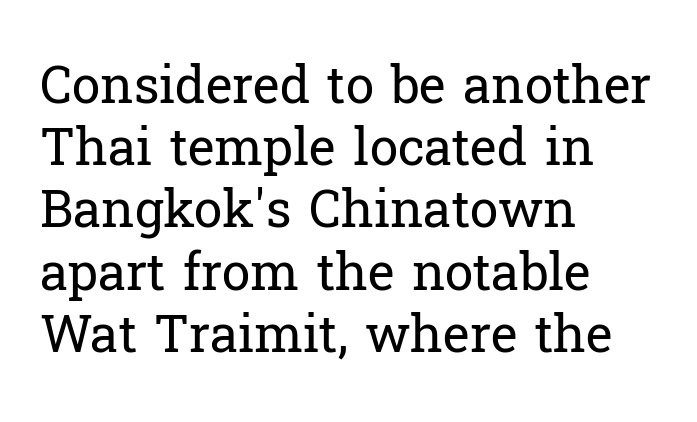
Type without underlining. Unlike italic type, these characters show no tilt at all. The face looks like a standard text weight, possibly lighter. The characters display serif detailing at their extremities. The paragraph has a hard left edge and a soft right edge.
